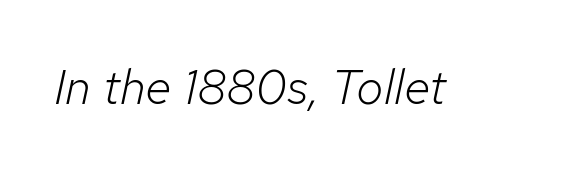
The image shows 49 px light type, italic (leaning right); set normal letter spacing, not underlined; low stroke contrast and a medium x-height.
